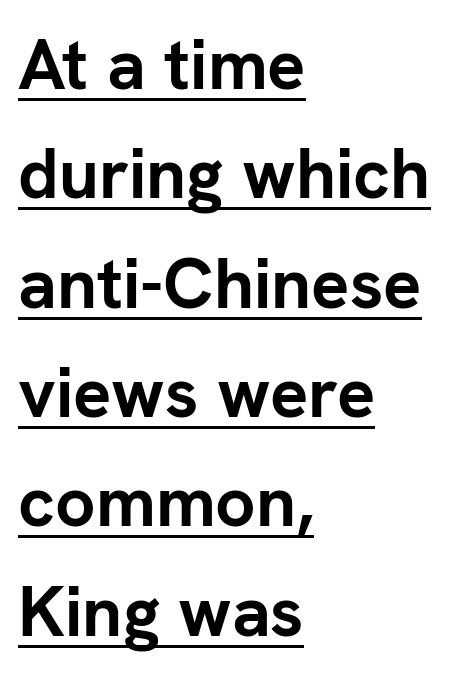
Q: Is the text bold? A: Yes.
Q: Is the text italic (slanted)? A: No, it is upright.
Q: Is the typeface a serif or a sans-serif typeface? A: Sans-serif.
Q: Is the text underlined? A: Yes.
Q: How is the paragraph aligned? A: Left-aligned.
Q: Is the spacing between letters normal or unusually wide? A: Normal.
Q: Is the spacing between lines tight, normal or loose? A: Normal.
Q: Width (condensed, normal, or wide)? A: Normal.
Q: Stroke contrast? A: Low.
Q: x-height? A: Medium.
Q: Monospaced? A: No.
